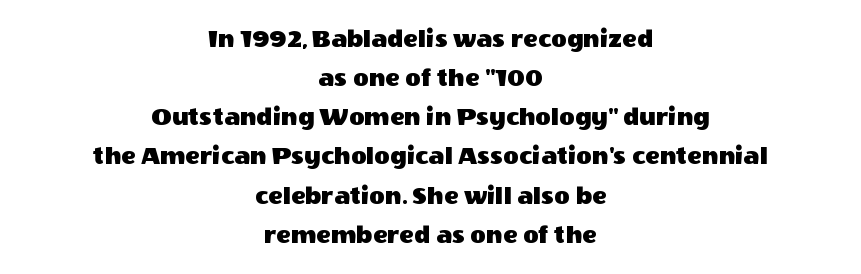
Q: Is the text italic (slanted)? A: No, it is upright.
Q: Is the text underlined? A: No.
Q: How is the paragraph aligned? A: Centered.
Q: Is the spacing between letters normal or unusually wide? A: Normal.
Q: Is the spacing between lines tight, normal or loose? A: Normal.
